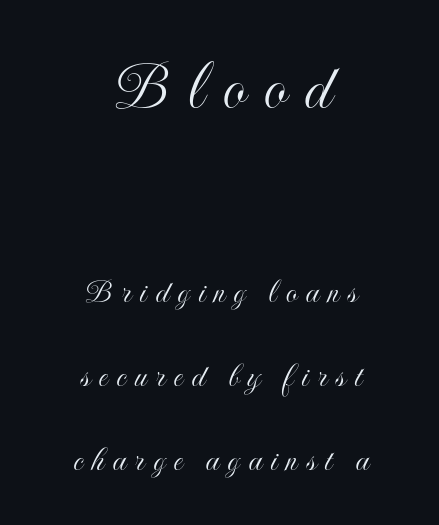
{"width": "condensed", "x_height": "small", "monospaced": "no", "underline": "no", "align": "center", "line_spacing": "loose", "line_spacing_ratio": 2.33, "letter_spacing": "wide", "letter_spacing_em": 0.24, "larger_block": "first", "size_ratio": 2.03, "glyph_px": 73}
